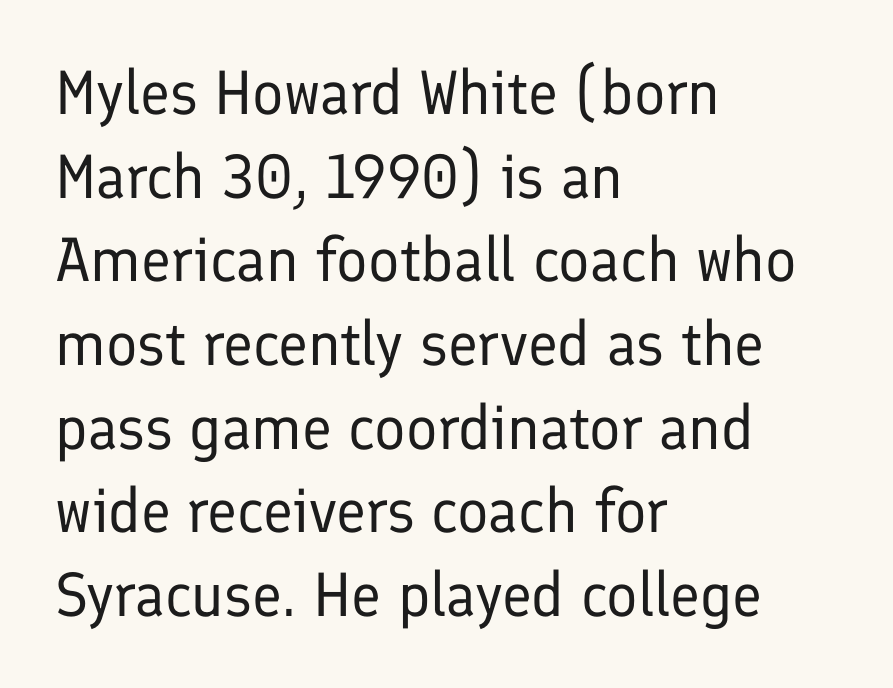
The rows are spaced the way most documents space them. Honestly, the letter spacing is just normal — you wouldn't notice it. Heft: none added — not bold. Here the designer chose a conventional face with non-uniform glyph widths.
